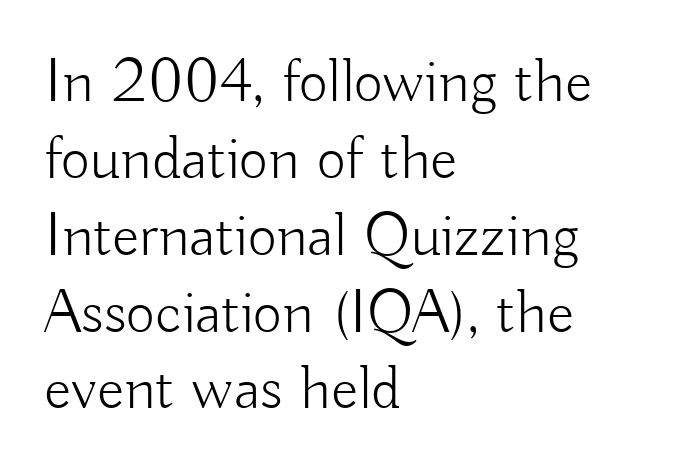
Q: Is the text bold? A: No.
Q: Is the text italic (slanted)? A: No, it is upright.
Q: Is the typeface a serif or a sans-serif typeface? A: Sans-serif.
Q: Is the text underlined? A: No.
Q: How is the paragraph aligned? A: Left-aligned.
Q: Is the spacing between letters normal or unusually wide? A: Normal.
Q: Width (condensed, normal, or wide)? A: Normal.
Q: Stroke contrast? A: Low.
Q: x-height? A: Small.
Q: Monospaced? A: No.
